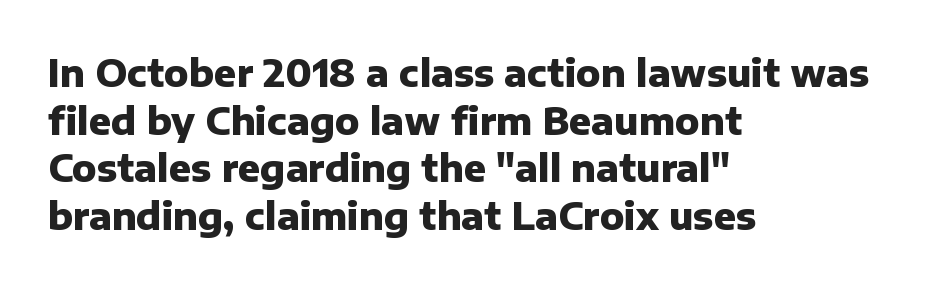
The passage shown is typed in a proportional face where columns would drift. Default kerning and tracking; the words read as compact shapes. Is the type bold? Yes — the strokes are clearly thick and heavy. A roman cut, with each character standing at attention.
